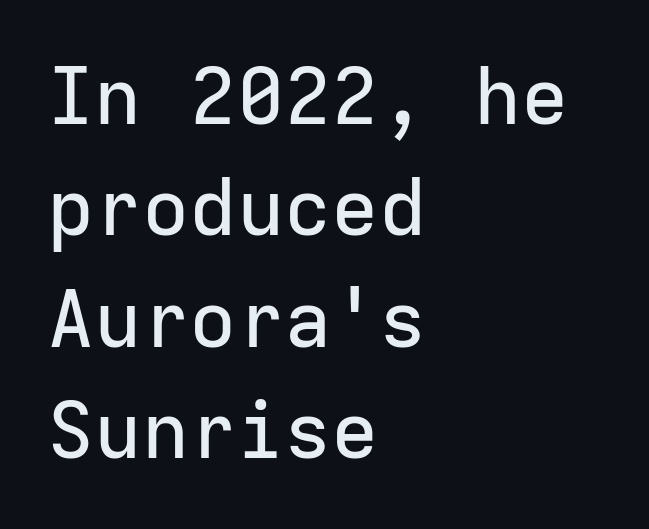
Reading down the column, the eye jumps a familiar distance to each next line. What kind of face is this? One without serifs — a sans. No extra tracking has been applied to these lines. Do the characters align in a grid? Yes, the font is monospaced. The letters stand straight up with perfectly vertical stems.
